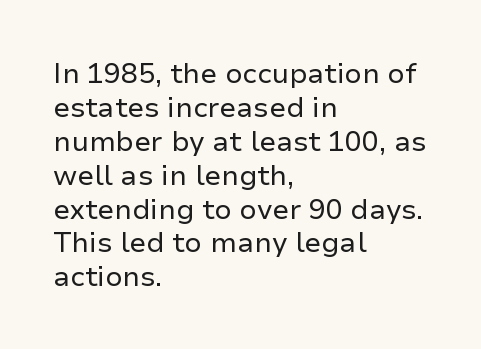
Q: Is the text bold? A: No.
Q: Is the text italic (slanted)? A: No, it is upright.
Q: Is the typeface a serif or a sans-serif typeface? A: Sans-serif.
Q: Is the text underlined? A: No.
Q: How is the paragraph aligned? A: Left-aligned.
Q: Is the spacing between letters normal or unusually wide? A: Normal.
Q: Width (condensed, normal, or wide)? A: Normal.
Q: Stroke contrast? A: Low.
Q: x-height? A: Medium.
Q: Monospaced? A: No.
